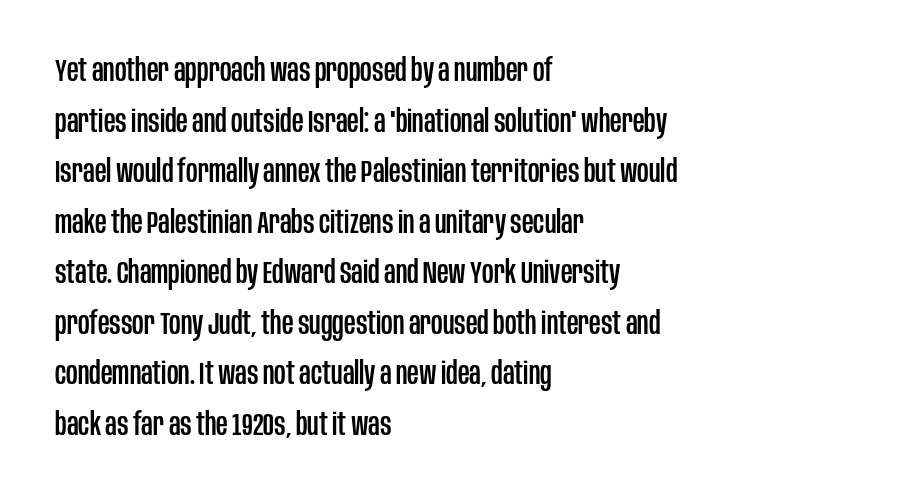
Proportional: the letters do not fall into vertical columns. The space beneath each line is pristine and unruled. Ordinary non-slanted type is in use. Each letter's strokes conclude bluntly, with no projecting serifs. A student would call this left alignment; a typographer would say flush left, rag right. Vertically, the passage feels balanced, rows spaced as you'd expect.
